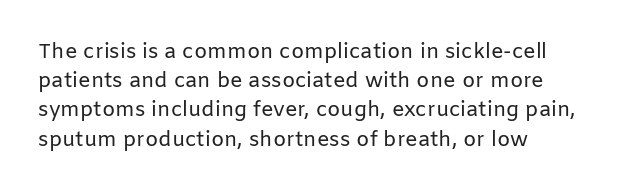
Tracking here is standard; glyphs follow each other at the usual distance. Heft: none added — not bold. These lines are set flush left with a ragged right edge. The letters stand straight up with perfectly vertical stems. Has an underline been added? It has not.
